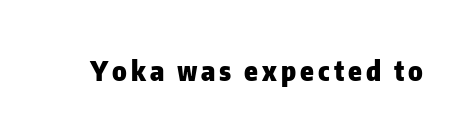
{"italic": "no", "bold": "yes", "underline": "no", "glyph_px": 27}
